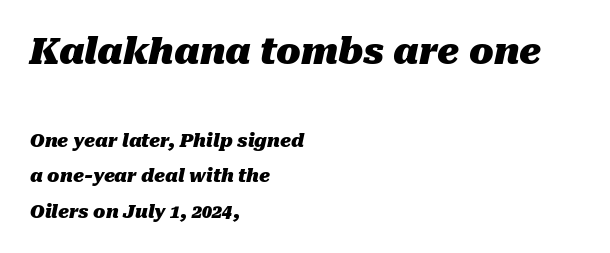
Beneath every word, the page is bare. Notice how thick the strokes are: this is what a full bold looks like. How would I describe the line gaps? Wide and relaxed. Alignment: flush left. The letters are slanted; this is an italic face. In this sample the first text group is rendered at the bigger scale.
